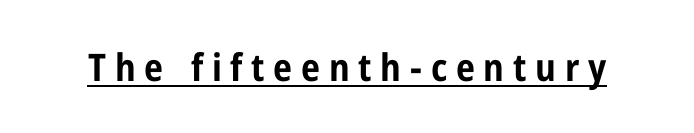
The image shows 38 px bold, condensed sans-serif type, upright; set unusually wide letter spacing (+0.23 em), underlined; low stroke contrast and a medium x-height.
